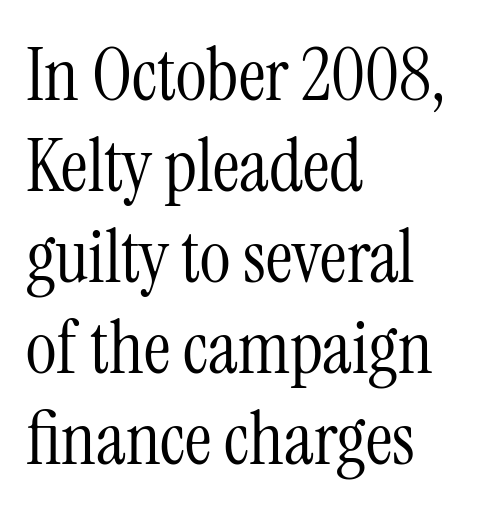
The image shows 74 px light, condensed serif type, upright; set left-aligned, line spacing 1.23x, normal letter spacing, not underlined; medium stroke contrast and a medium x-height.
